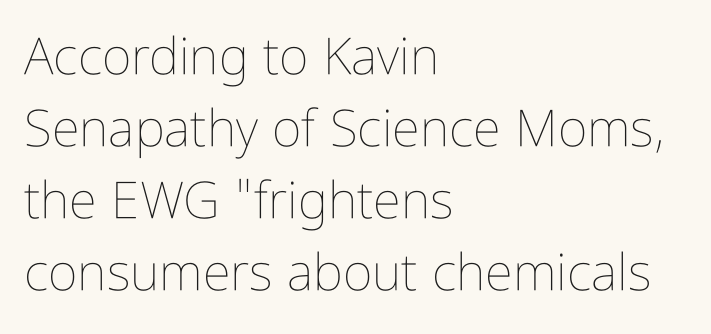
Each letter keeps its own natural width here, so spacing adapts to shape. Evenly set lines give the paragraph a standard silhouette. Just letters on the line, the space beneath them empty. Every stem runs plumb, perpendicular to the baseline. How are the letters spaced? Ordinarily, with no added tracking. The passage is arranged the way most books set body copy — flush left.
